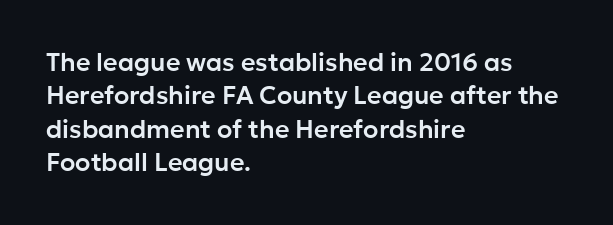
The image shows 25 px text type, upright; set left-aligned, normal line spacing (1.34x), normal letter spacing, not underlined.
